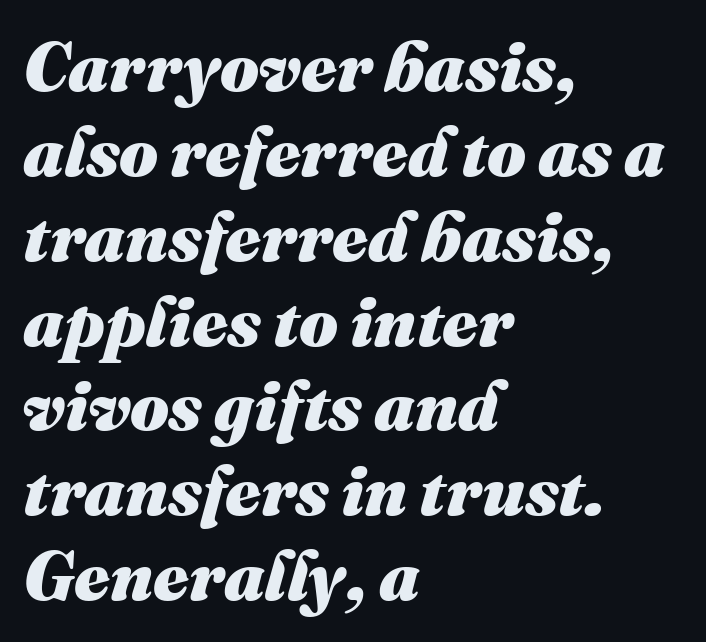
Q: Is the text bold? A: Yes.
Q: Is the text italic (slanted)? A: Yes, it leans right by about 16 degrees.
Q: Is the text underlined? A: No.
Q: How is the paragraph aligned? A: Left-aligned.
Q: Is the spacing between letters normal or unusually wide? A: Normal.
Q: Width (condensed, normal, or wide)? A: Normal.
Q: Stroke contrast? A: Medium.
Q: x-height? A: Medium.
Q: Monospaced? A: No.
